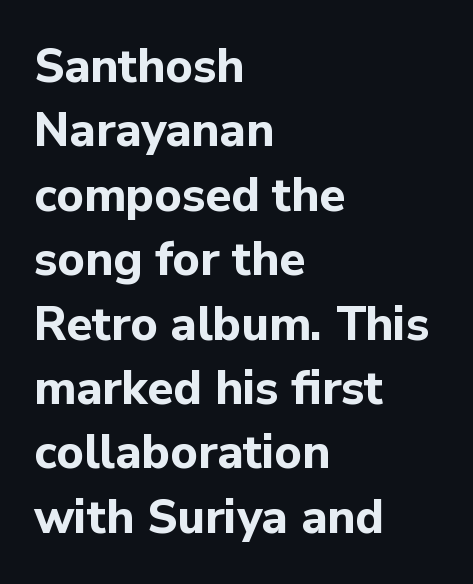
The image shows 47 px bold sans-serif type, upright; set left-aligned, normal line spacing (1.37x), normal letter spacing, not underlined; low stroke contrast and a medium x-height.
